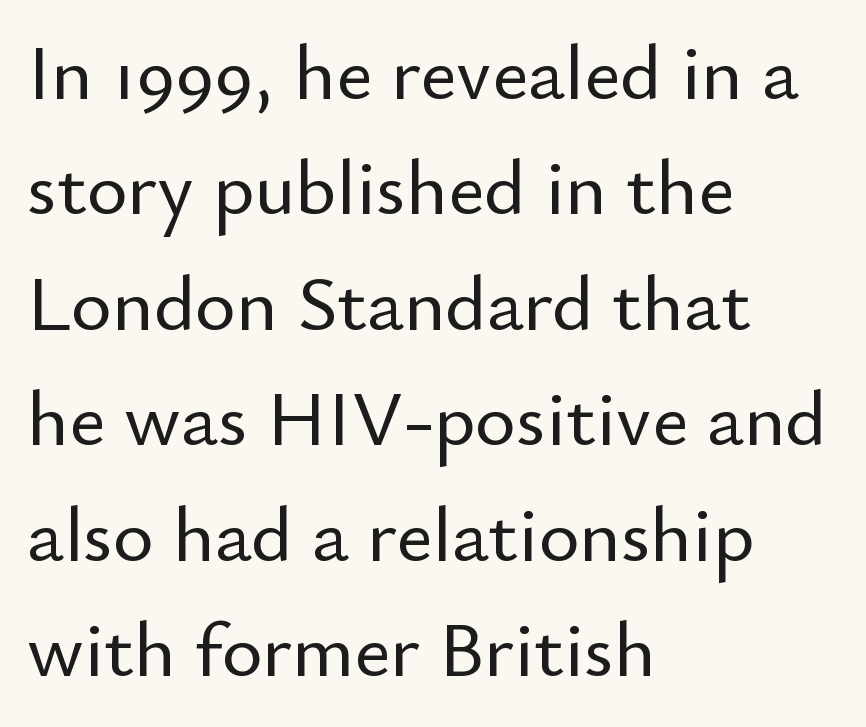
The image shows 78 px sans-serif type, upright; set left-aligned, normal line spacing (1.48x), normal letter spacing, not underlined; low stroke contrast and a small x-height.
